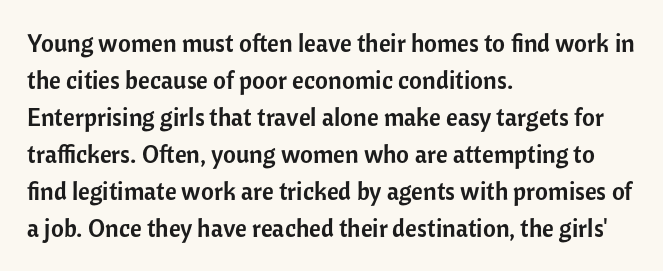
Q: Is the text italic (slanted)? A: No, it is upright.
Q: Is the text underlined? A: No.
Q: How is the paragraph aligned? A: Left-aligned.
Q: Is the spacing between letters normal or unusually wide? A: Normal.
Q: Is the spacing between lines tight, normal or loose? A: Normal.
